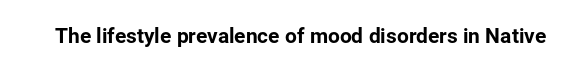
Every character sits straight up, as roman type does. The string is rendered with underlining switched off. Students, note that the glyphs here touch the page at normal intervals.
